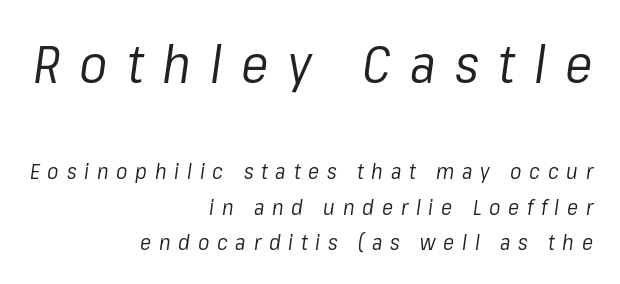
The image shows 52 px regular-weight type, italic (leaning right); set right-aligned, normal line spacing (1.69x), unusually wide letter spacing (+0.37 em), not underlined; the first (top) block is 2.48x larger; low stroke contrast and a medium x-height.
